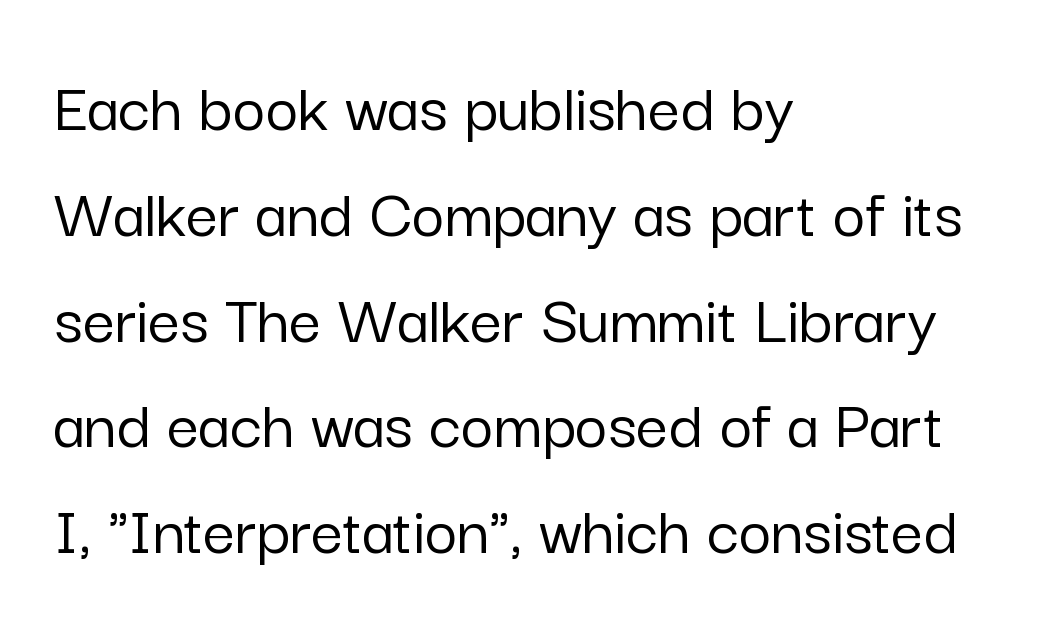
Q: Is the text italic (slanted)? A: No, it is upright.
Q: Is the typeface a serif or a sans-serif typeface? A: Sans-serif.
Q: Is the text underlined? A: No.
Q: How is the paragraph aligned? A: Left-aligned.
Q: Is the spacing between letters normal or unusually wide? A: Normal.
Q: Is the spacing between lines tight, normal or loose? A: Normal.
Q: Width (condensed, normal, or wide)? A: Normal.
Q: Stroke contrast? A: Low.
Q: x-height? A: Medium.
Q: Monospaced? A: No.
